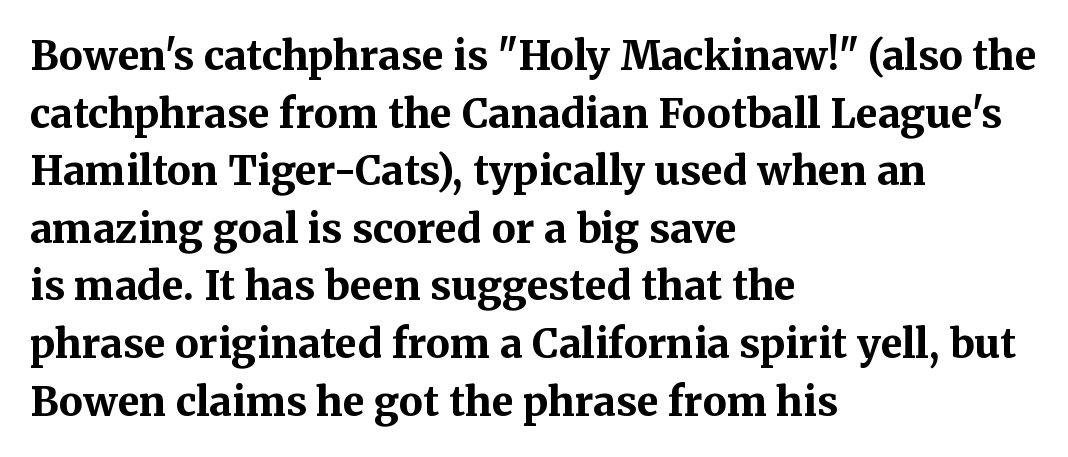
Q: Is the text bold? A: Yes.
Q: Is the text italic (slanted)? A: No, it is upright.
Q: Is the typeface a serif or a sans-serif typeface? A: Serif.
Q: Is the text underlined? A: No.
Q: How is the paragraph aligned? A: Left-aligned.
Q: Is the spacing between letters normal or unusually wide? A: Normal.
Q: Is the spacing between lines tight, normal or loose? A: Normal.
Q: Width (condensed, normal, or wide)? A: Normal.
Q: Stroke contrast? A: Medium.
Q: x-height? A: Medium.
Q: Monospaced? A: No.
